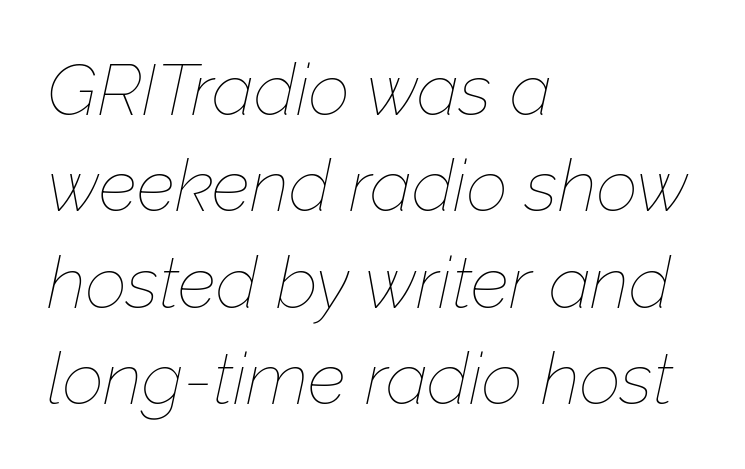
Q: Is the text bold? A: No.
Q: Is the text italic (slanted)? A: Yes, it leans right by about 12 degrees.
Q: Is the text underlined? A: No.
Q: How is the paragraph aligned? A: Left-aligned.
Q: Is the spacing between letters normal or unusually wide? A: Normal.
Q: Is the spacing between lines tight, normal or loose? A: Normal.
Q: Width (condensed, normal, or wide)? A: Normal.
Q: Stroke contrast? A: Low.
Q: x-height? A: Medium.
Q: Monospaced? A: No.
